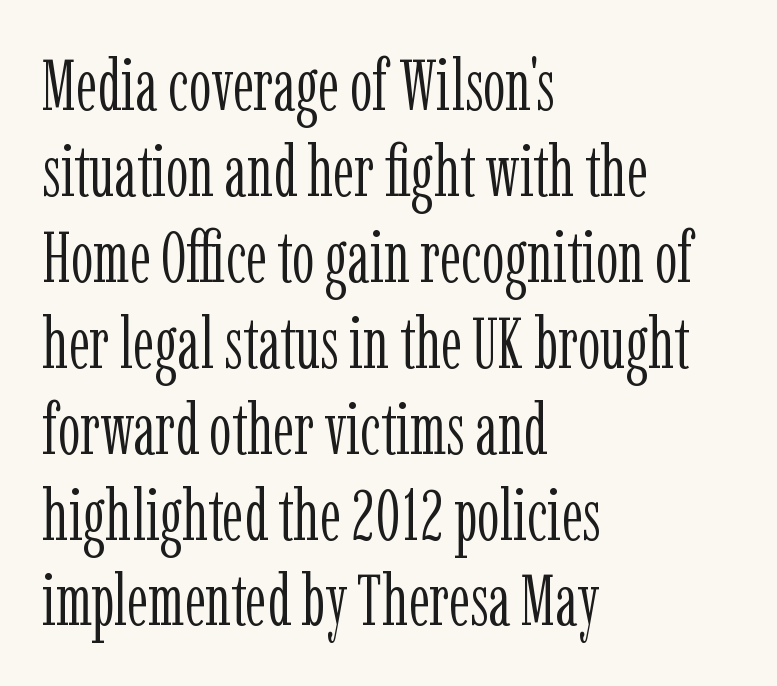
Counters stay open thanks to moderate or lighter strokes. Typeset ragged right — the left edge is the straight one. Quick note: underline off. Quick note: not italic, upright.
